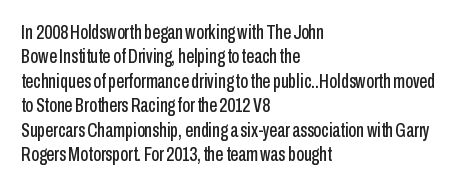
{"italic": "no", "underline": "no", "align": "left", "line_spacing_ratio": 1.22, "letter_spacing": "normal", "letter_spacing_em": 0.0, "glyph_px": 20}
